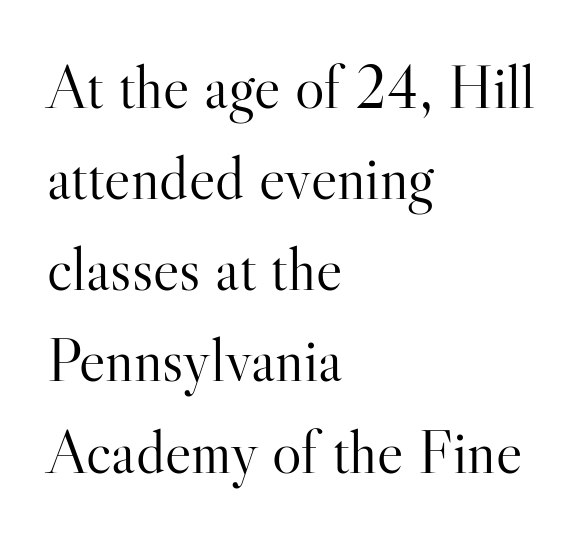
{"serif": "yes", "italic": "no", "bold": "no", "weight": "light", "width": "normal", "stroke_contrast": "high", "x_height": "small", "monospaced": "no", "underline": "no", "align": "left", "line_spacing": "normal", "line_spacing_ratio": 1.47, "letter_spacing": "normal", "letter_spacing_em": 0.0, "glyph_px": 62}
